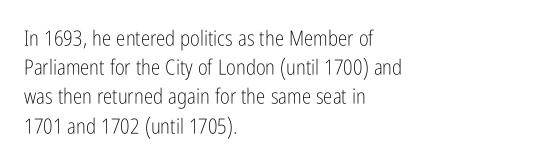
Tracking here is standard; glyphs follow each other at the usual distance. Heft: none added — not bold. These lines are set flush left with a ragged right edge. The letters stand straight up with perfectly vertical stems. Has an underline been added? It has not.
